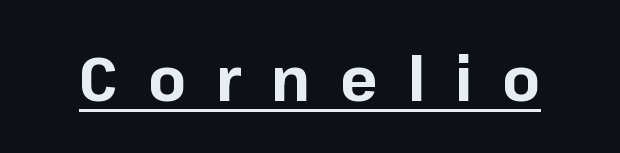
Designer's note — italics off, roman on. These lines are composed in type without serifs. Does a line run under the words? Yes, clearly. Note the varied advance widths — an 'i' is clearly narrower than an 'm'.
